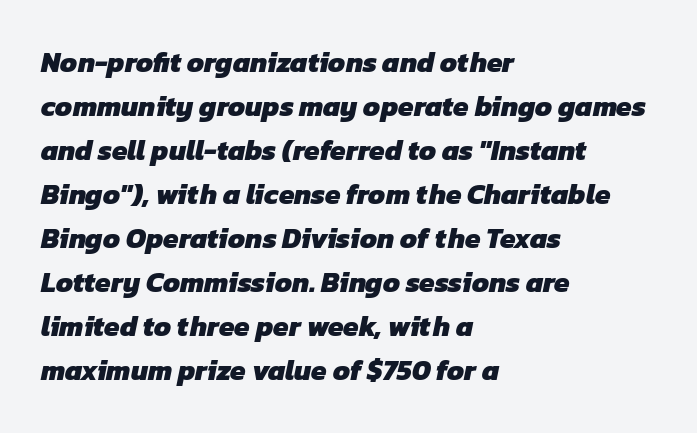
The image shows 28 px heavy sans-serif type; set left-aligned, normal line spacing (1.57x), normal letter spacing, not underlined; low stroke contrast and a medium x-height.
